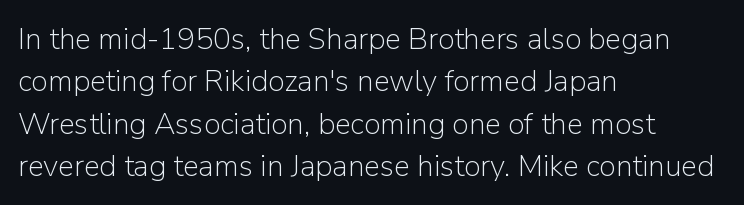
The image shows 30 px light sans-serif type, upright; set left-aligned, normal line spacing (1.41x), normal letter spacing, not underlined; low stroke contrast and a medium x-height.
